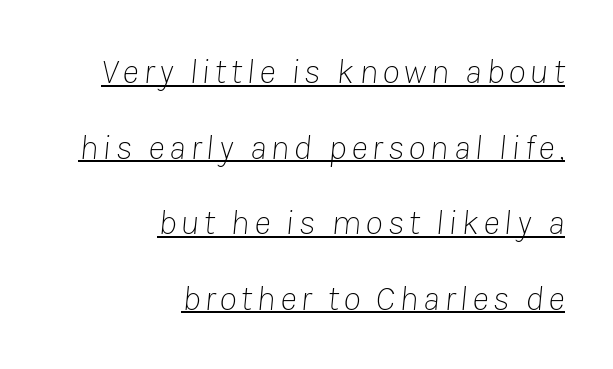
Notice how the passage keeps a crisp vertical edge on the right only. The weight tops out at a normal text grade. Notice how the stems are inclined rather than vertical — that's the hallmark of italics. A typographer would call this underscored text. Note the varied advance widths — an 'i' is clearly narrower than an 'm'.
